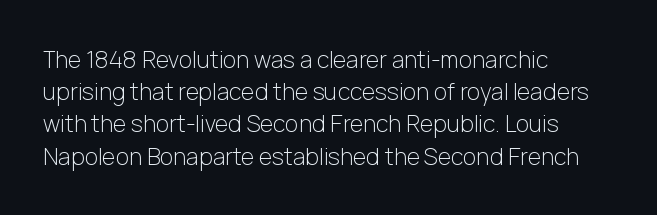
Q: Is the text bold? A: No.
Q: Is the text italic (slanted)? A: No, it is upright.
Q: Is the text underlined? A: No.
Q: How is the paragraph aligned? A: Left-aligned.
Q: Is the spacing between letters normal or unusually wide? A: Normal.
Q: Is the spacing between lines tight, normal or loose? A: Normal.
